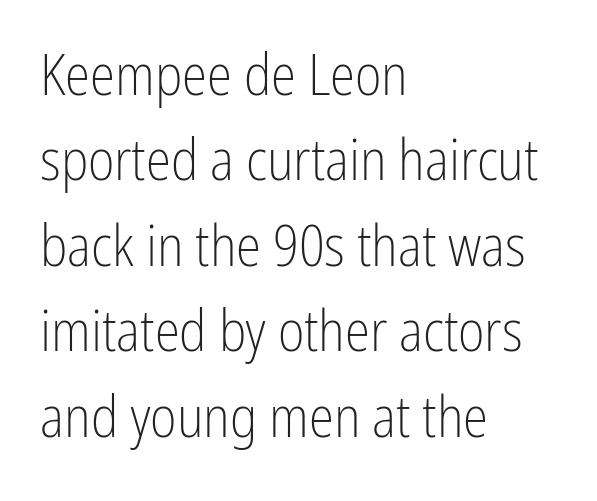
{"serif": "no", "italic": "no", "bold": "no", "weight": "light", "width": "condensed", "stroke_contrast": "low", "x_height": "medium", "monospaced": "no", "underline": "no", "align": "left", "line_spacing": "normal", "line_spacing_ratio": 1.5, "letter_spacing": "normal", "letter_spacing_em": 0.0, "glyph_px": 57}
